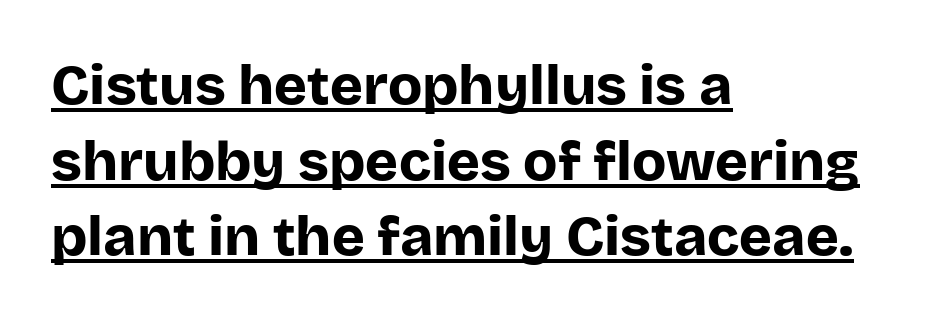
{"serif": "no", "italic": "no", "bold": "yes", "weight": "bold", "width": "normal", "stroke_contrast": "low", "x_height": "large", "monospaced": "no", "underline": "yes", "align": "left", "line_spacing": "normal", "line_spacing_ratio": 1.35, "letter_spacing": "normal", "letter_spacing_em": 0.0, "glyph_px": 56}
